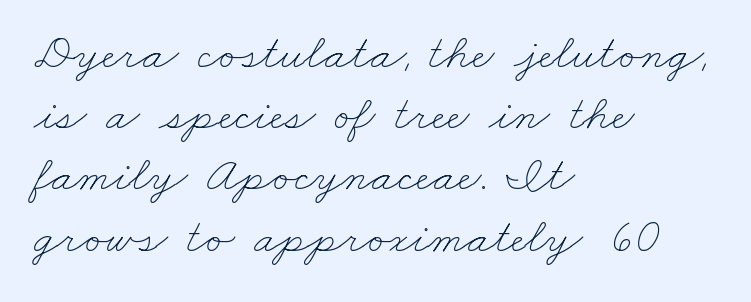
The letters advance in unequal steps, a hallmark of proportional type. The font is comparable to plain body text, perhaps lighter. In CSS terms this would be text-align: left. The leading is moderate, giving the passage an even texture. How are the letters spaced? Ordinarily, with no added tracking.
